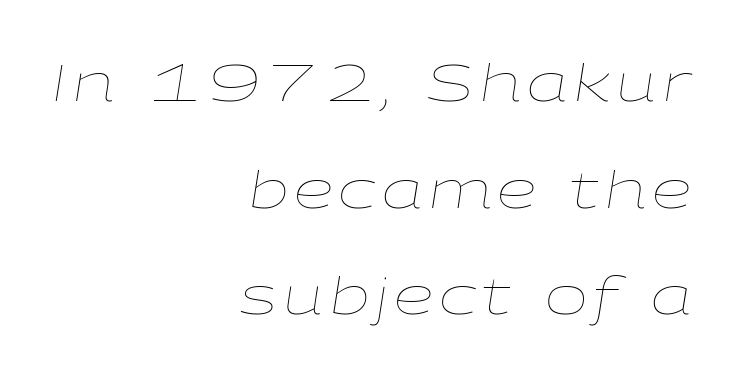
The image shows 51 px thin, wide type, italic (leaning right); set right-aligned, loose line spacing (2.09x), not underlined; low stroke contrast and a medium x-height.
